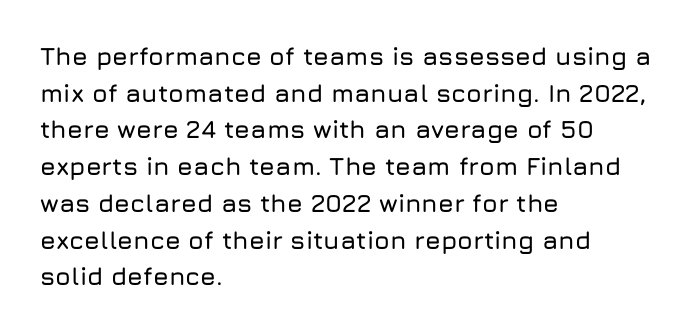
The image shows 25 px text type, upright; set left-aligned, normal line spacing (1.47x), normal letter spacing, not underlined.
